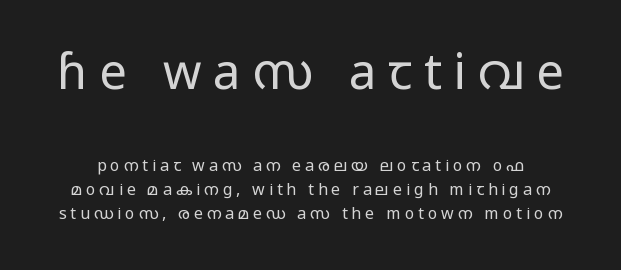
{"serif": "no", "italic": "no", "bold": "no", "weight": "regular", "width": "wide", "stroke_contrast": "low", "x_height": "medium", "monospaced": "no", "underline": "no", "line_spacing": "normal", "line_spacing_ratio": 1.49, "letter_spacing": "wide", "letter_spacing_em": 0.24, "larger_block": "first", "size_ratio": 3.06, "glyph_px": 49}
